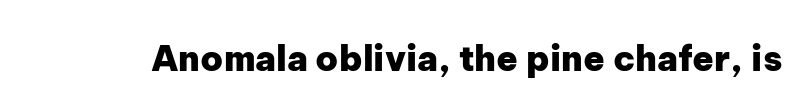
On the weight axis this lands at bold, roughly 700. A typesetter would call this proportional, since set widths differ per character. Spacing between characters is what you'd get straight out of the box. When letters stand straight like this, we call the style roman or upright. The gap between lines stays unmarked.
